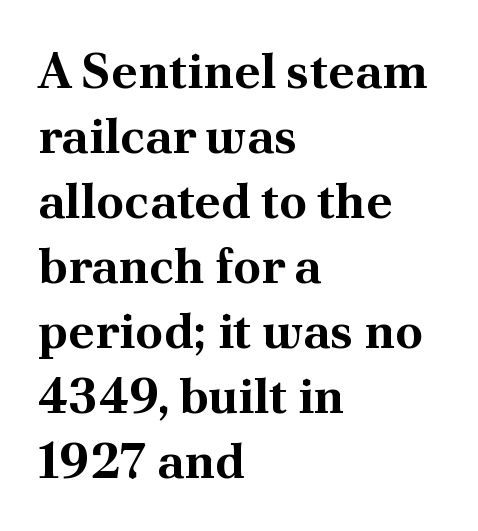
Q: Is the text bold? A: Yes.
Q: Is the text italic (slanted)? A: No, it is upright.
Q: Is the typeface a serif or a sans-serif typeface? A: Serif.
Q: Is the text underlined? A: No.
Q: How is the paragraph aligned? A: Left-aligned.
Q: Is the spacing between letters normal or unusually wide? A: Normal.
Q: Is the spacing between lines tight, normal or loose? A: Normal.
Q: Width (condensed, normal, or wide)? A: Normal.
Q: Stroke contrast? A: Medium.
Q: x-height? A: Small.
Q: Monospaced? A: No.
